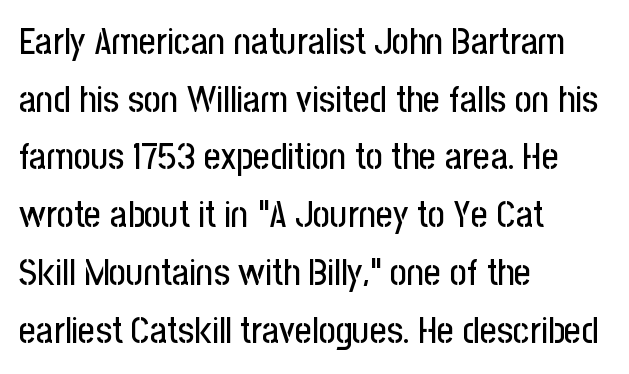
The image shows 37 px condensed sans-serif type, upright; set left-aligned, normal line spacing (1.56x), normal letter spacing, not underlined; low stroke contrast and a medium x-height.
